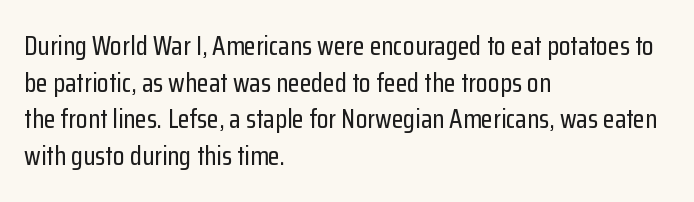
Alignment: flush left. The lettering stays uniformly vertical, giving the passage a roman look. The block of text has a typical density, with ordinary space between rows. Beneath every word, the page is bare. Compared with typical body copy, the letter spacing here is the same.
